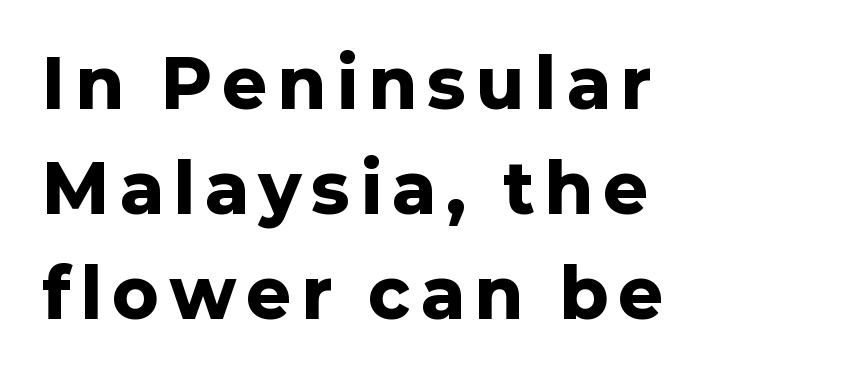
{"serif": "no", "italic": "no", "bold": "yes", "weight": "heavy", "width": "normal", "stroke_contrast": "low", "x_height": "medium", "monospaced": "no", "underline": "no", "align": "left", "line_spacing": "normal", "line_spacing_ratio": 1.57, "glyph_px": 67}
